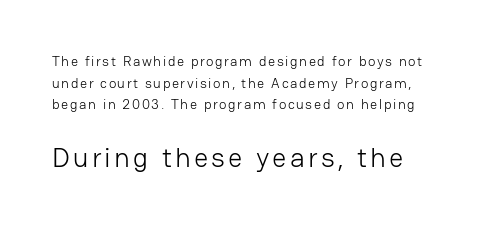
Q: Is the text bold? A: No.
Q: Is the text italic (slanted)? A: No, it is upright.
Q: Is the typeface a serif or a sans-serif typeface? A: Sans-serif.
Q: Is the text underlined? A: No.
Q: Is the spacing between lines tight, normal or loose? A: Normal.
Q: Which block of text is set in a larger size, the first (top) or the second (bottom)? A: The second (bottom) one.
Q: Width (condensed, normal, or wide)? A: Normal.
Q: Stroke contrast? A: Low.
Q: x-height? A: Medium.
Q: Monospaced? A: No.
